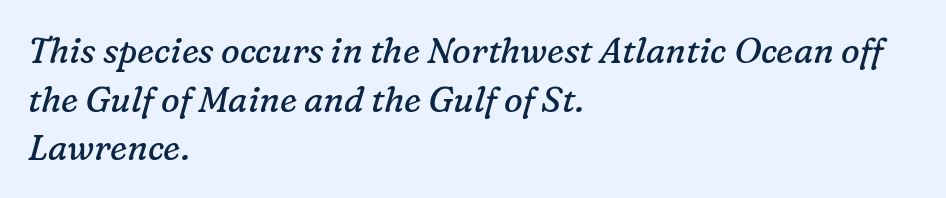
Q: Is the text bold? A: No.
Q: Is the text italic (slanted)? A: Yes, it leans right by about 16 degrees.
Q: Is the typeface a serif or a sans-serif typeface? A: Serif.
Q: Is the text underlined? A: No.
Q: How is the paragraph aligned? A: Left-aligned.
Q: Is the spacing between letters normal or unusually wide? A: Normal.
Q: Is the spacing between lines tight, normal or loose? A: Normal.
Q: Width (condensed, normal, or wide)? A: Normal.
Q: Stroke contrast? A: Low.
Q: x-height? A: Medium.
Q: Monospaced? A: No.
